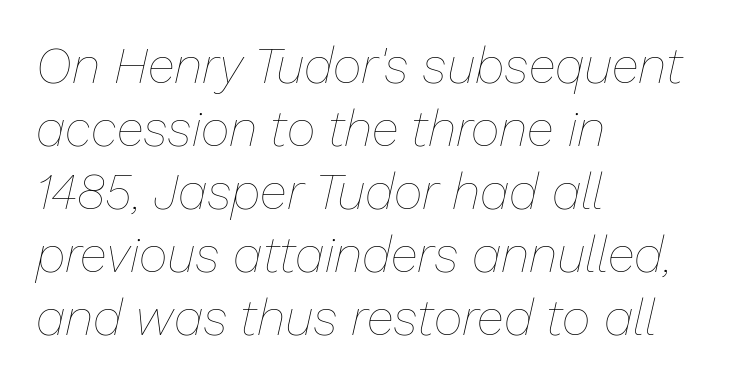
Q: Is the text bold? A: No.
Q: Is the text italic (slanted)? A: Yes, it leans right by about 13 degrees.
Q: Is the text underlined? A: No.
Q: How is the paragraph aligned? A: Left-aligned.
Q: Is the spacing between letters normal or unusually wide? A: Normal.
Q: Is the spacing between lines tight, normal or loose? A: Normal.
Q: Width (condensed, normal, or wide)? A: Normal.
Q: Stroke contrast? A: Low.
Q: x-height? A: Medium.
Q: Monospaced? A: No.
